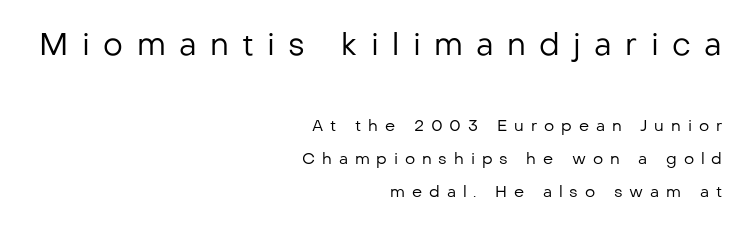
Every stem runs plumb, perpendicular to the baseline. All the whitespace from short lines collects on the left. Note: larger setting up top, smaller setting below. Note the varied advance widths — an 'i' is clearly narrower than an 'm'. This rendering employs a face without finishing strokes, i.e., a sans-serif. Has an underline been added? It has not.
